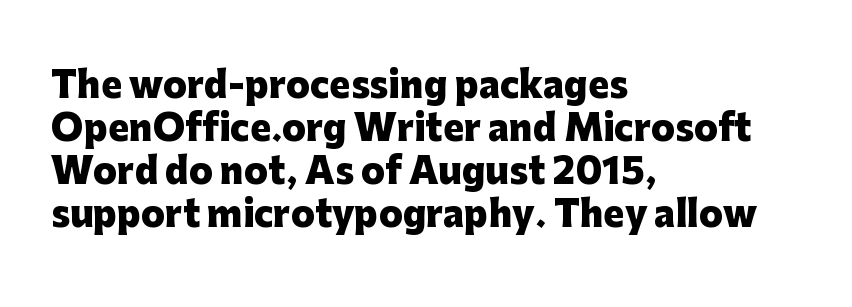
The image shows 35 px heavy sans-serif type, upright; set left-aligned, line spacing 1.23x, normal letter spacing, not underlined; low stroke contrast and a medium x-height.
